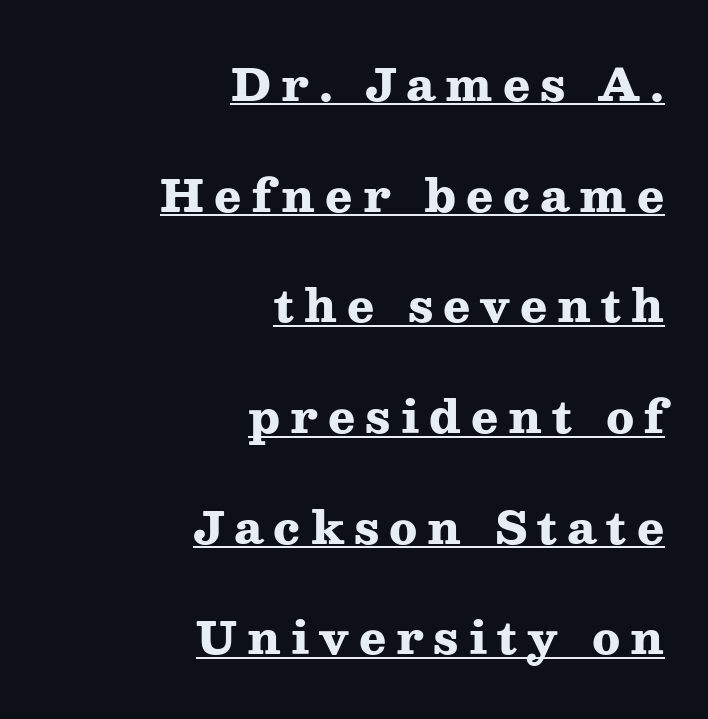
Every stem runs plumb, perpendicular to the baseline. Stroke terminals: seriffed. Stroke thickness is high; the sample reads as a true bold. You could not count columns in this text — the font is proportionally spaced.
